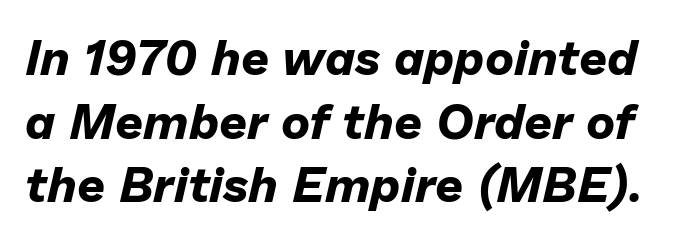
The image shows 49 px bold type, italic (leaning right); set normal line spacing (1.3x), normal letter spacing, not underlined; low stroke contrast and a medium x-height.
